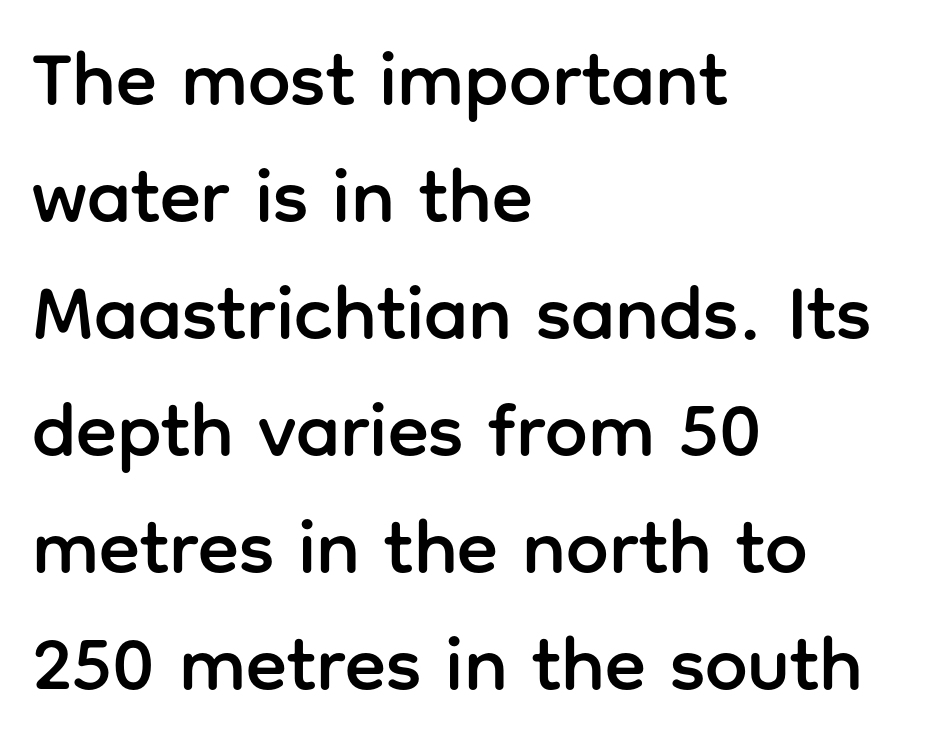
{"serif": "no", "italic": "no", "width": "normal", "stroke_contrast": "low", "x_height": "medium", "monospaced": "no", "underline": "no", "align": "left", "line_spacing": "normal", "line_spacing_ratio": 1.54, "letter_spacing": "normal", "letter_spacing_em": 0.0, "glyph_px": 76}
